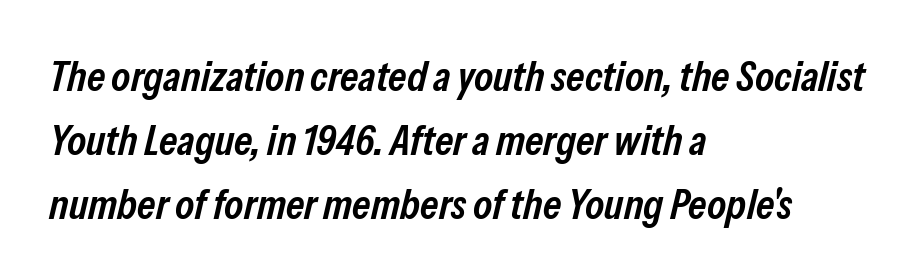
Q: Is the text bold? A: Semi-bold.
Q: Is the text italic (slanted)? A: Yes, it leans right by about 13 degrees.
Q: Is the text underlined? A: No.
Q: How is the paragraph aligned? A: Left-aligned.
Q: Is the spacing between letters normal or unusually wide? A: Normal.
Q: Is the spacing between lines tight, normal or loose? A: Normal.
Q: Width (condensed, normal, or wide)? A: Condensed.
Q: Stroke contrast? A: Low.
Q: x-height? A: Medium.
Q: Monospaced? A: No.
